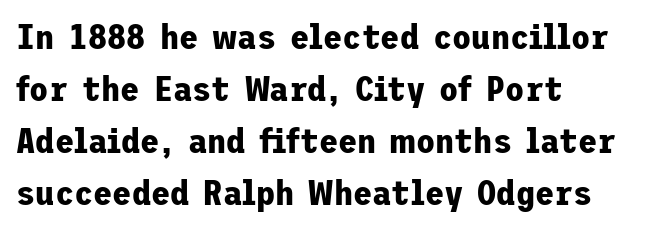
Q: Is the text bold? A: Yes.
Q: Is the text italic (slanted)? A: No, it is upright.
Q: Is the typeface a serif or a sans-serif typeface? A: Sans-serif.
Q: Is the text underlined? A: No.
Q: How is the paragraph aligned? A: Left-aligned.
Q: Is the spacing between letters normal or unusually wide? A: Normal.
Q: Is the spacing between lines tight, normal or loose? A: Normal.
Q: Width (condensed, normal, or wide)? A: Normal.
Q: Stroke contrast? A: Low.
Q: x-height? A: Medium.
